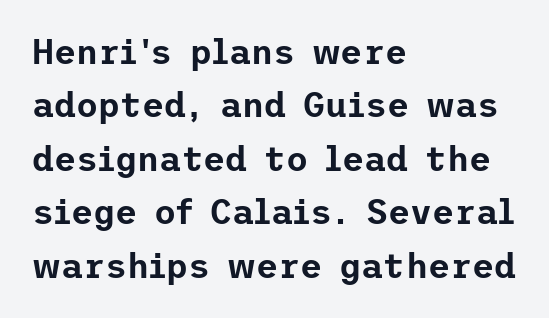
{"serif": "no", "italic": "no", "width": "normal", "stroke_contrast": "low", "x_height": "medium", "underline": "no", "align": "left", "line_spacing": "normal", "line_spacing_ratio": 1.57, "letter_spacing": "normal", "letter_spacing_em": 0.0, "glyph_px": 34}
